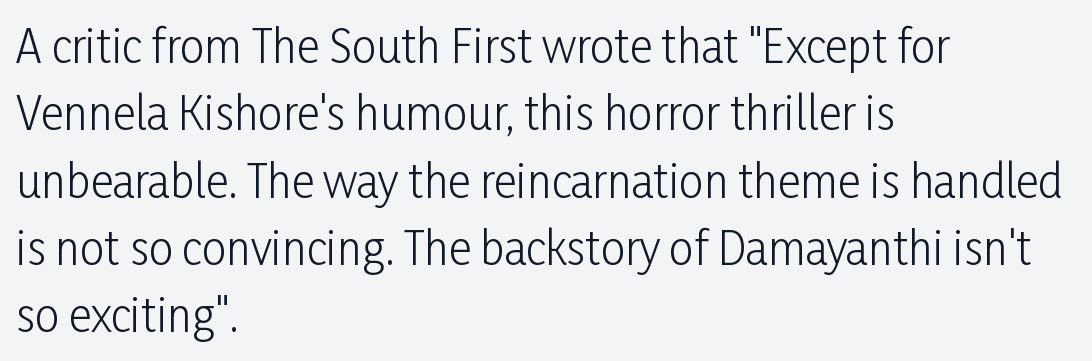
The image shows 44 px light, condensed sans-serif type, upright; set left-aligned, normal line spacing (1.53x), normal letter spacing, not underlined; low stroke contrast and a medium x-height.
